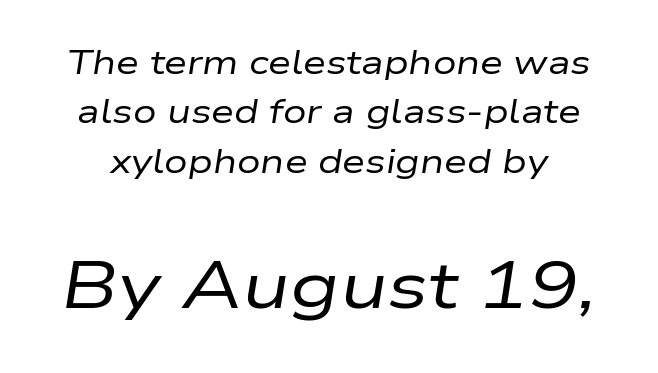
Q: Is the text bold? A: No.
Q: Is the text italic (slanted)? A: Yes, it leans right by about 9 degrees.
Q: Is the text underlined? A: No.
Q: Is the spacing between letters normal or unusually wide? A: Normal.
Q: Is the spacing between lines tight, normal or loose? A: Normal.
Q: Which block of text is set in a larger size, the first (top) or the second (bottom)? A: The second (bottom) one.
Q: Width (condensed, normal, or wide)? A: Wide.
Q: Stroke contrast? A: Low.
Q: x-height? A: Medium.
Q: Monospaced? A: No.
